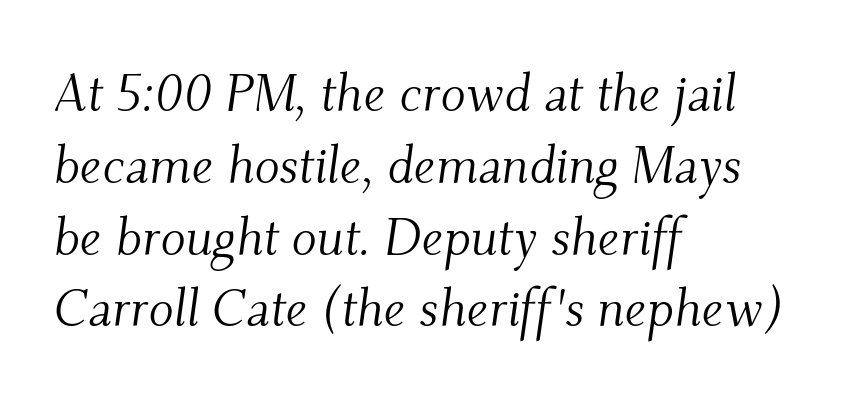
The paragraph has a hard left edge and a soft right edge. Students, observe: this is what conventionally led text looks like. Designer's note — italics engaged. The glyphs are unaccompanied by any horizontal stroke below them. Weight: in the light-to-regular range. Does extra space separate the letters? No, they use regular spacing.
